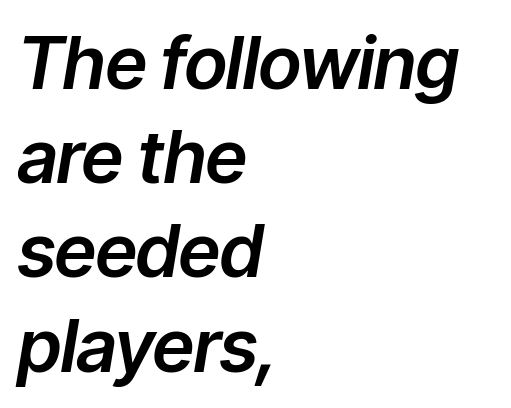
Q: Is the text italic (slanted)? A: Yes, it leans right by about 9 degrees.
Q: Is the text underlined? A: No.
Q: How is the paragraph aligned? A: Left-aligned.
Q: Is the spacing between letters normal or unusually wide? A: Normal.
Q: Is the spacing between lines tight, normal or loose? A: Normal.
Q: Width (condensed, normal, or wide)? A: Normal.
Q: Stroke contrast? A: Low.
Q: x-height? A: Medium.
Q: Monospaced? A: No.
